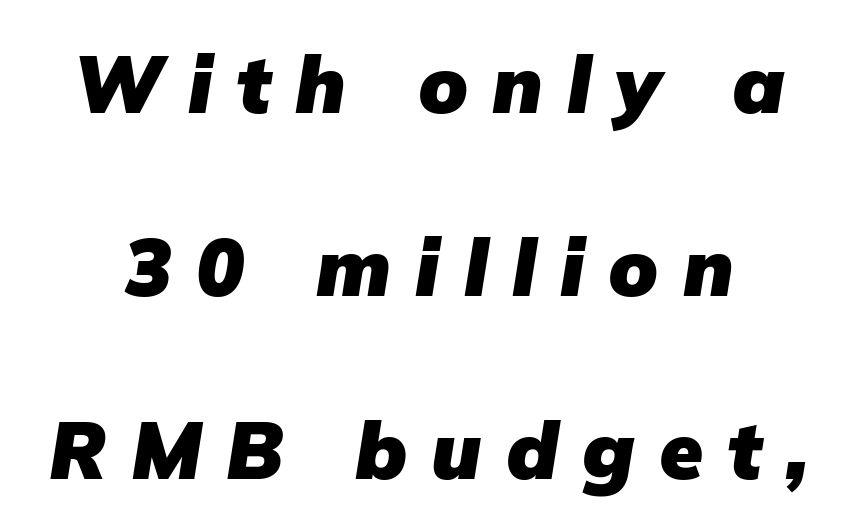
Each letter keeps its own natural width here, so spacing adapts to shape. Letter spacing: wide. The string is rendered with underlining switched off. You could fit nearly another row in the gap between these rows.
